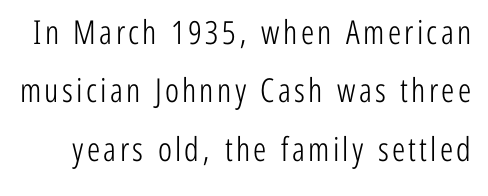
The image shows 33 px light, condensed sans-serif type, upright; set line spacing 1.77x, not underlined; low stroke contrast and a medium x-height.
